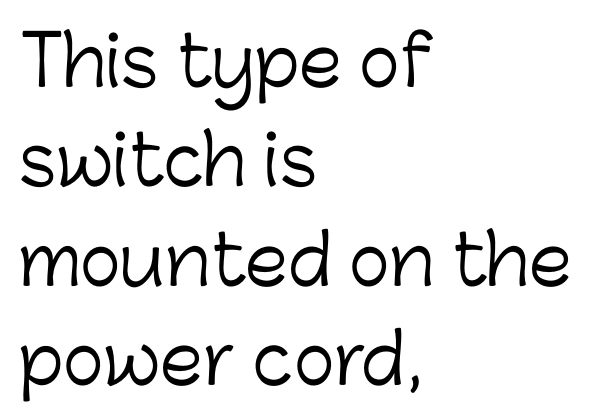
Is there much room between lines? A standard amount, neither cramped nor airy. This sample uses plain, unmodified letter spacing. The foot of each line stays bare and open. Casual observation: everything's shoved over to the left. Varying glyph widths throughout — classic text-font behaviour. Characters remain perfectly vertical along every line.
